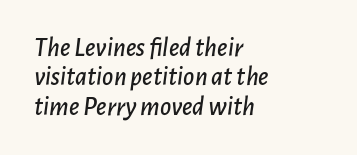
Q: Is the text italic (slanted)? A: Yes, it leans right by about 7 degrees.
Q: Is the text underlined? A: No.
Q: How is the paragraph aligned? A: Left-aligned.
Q: Is the spacing between letters normal or unusually wide? A: Normal.
Q: Is the spacing between lines tight, normal or loose? A: Tight.
